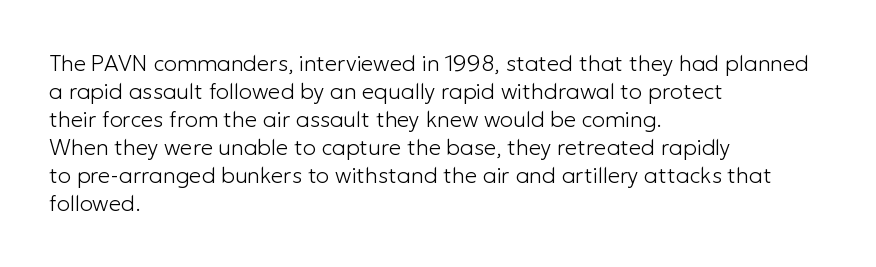
Q: Is the text bold? A: No.
Q: Is the text italic (slanted)? A: No, it is upright.
Q: Is the text underlined? A: No.
Q: How is the paragraph aligned? A: Left-aligned.
Q: Is the spacing between letters normal or unusually wide? A: Normal.
Q: Is the spacing between lines tight, normal or loose? A: Normal.
